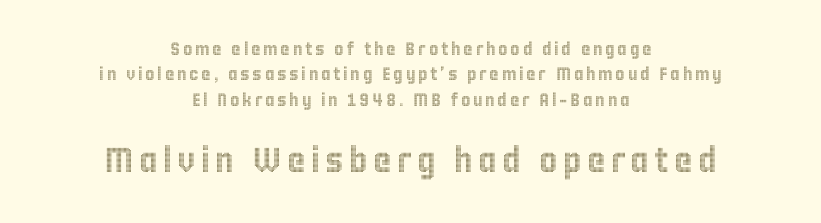
The image shows 35 px condensed type, upright; set centered, normal line spacing (1.41x), not underlined; the second (bottom) block is 1.94x larger; a large x-height.
